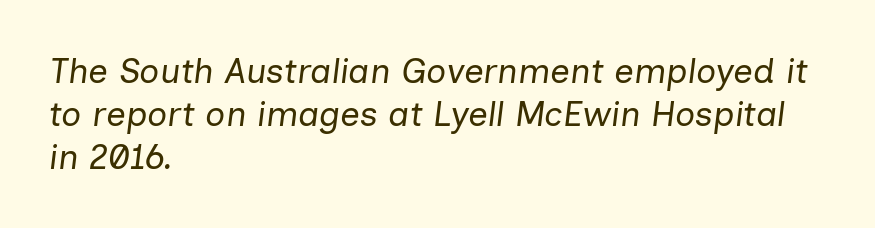
The image shows 35 px regular-weight type, italic (leaning right); set left-aligned, line spacing 1.23x, normal letter spacing, not underlined; low stroke contrast and a medium x-height.
